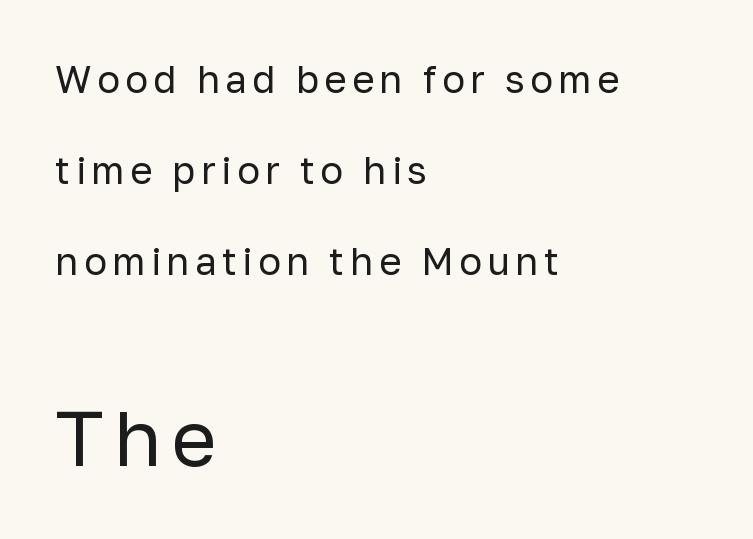
The image shows 77 px regular-weight sans-serif type, upright; set left-aligned, loose line spacing (2.4x), not underlined; the second (bottom) block is 2.03x larger; low stroke contrast and a medium x-height.
